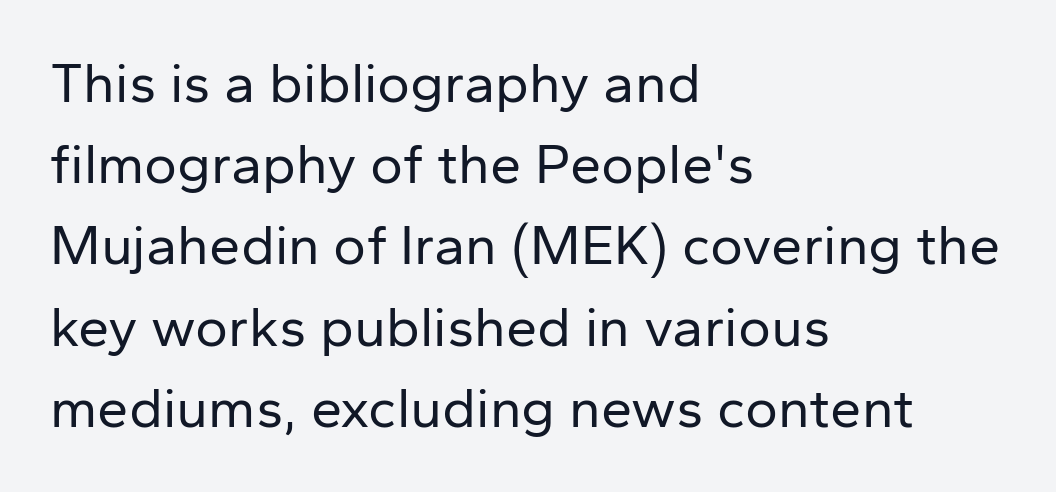
{"serif": "no", "italic": "no", "bold": "no", "weight": "regular", "width": "normal", "stroke_contrast": "low", "x_height": "medium", "monospaced": "no", "underline": "no", "align": "left", "line_spacing": "normal", "line_spacing_ratio": 1.45, "letter_spacing": "normal", "letter_spacing_em": 0.0, "glyph_px": 56}
